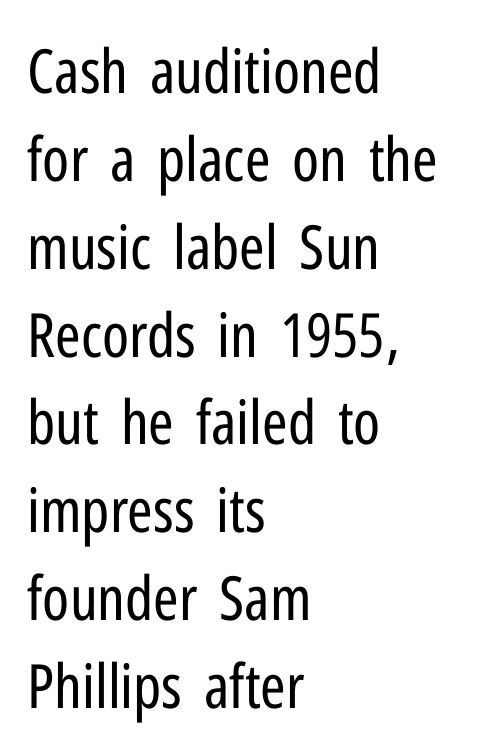
The lettering stays uniformly vertical, giving the passage a roman look. A student would call this left alignment; a typographer would say flush left, rag right. Tracking here is standard; glyphs follow each other at the usual distance. This is not heavy type; no bold has been used. Underlining? Definitely not there.
